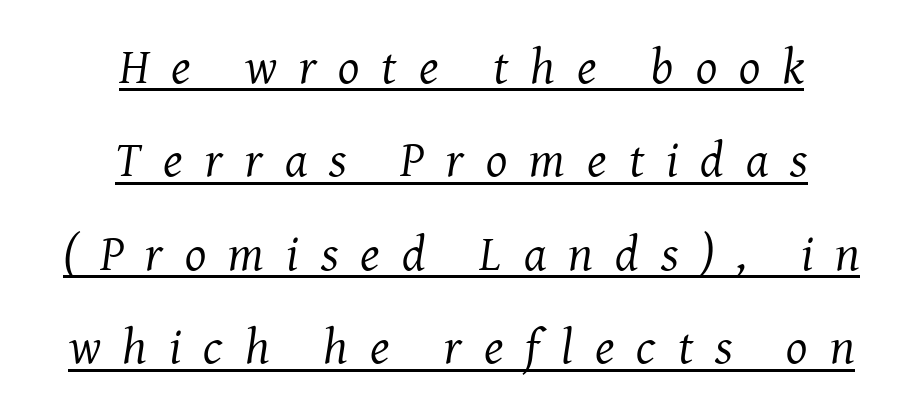
The image shows 50 px regular-weight serif type, italic (leaning right); set centered, line spacing 1.87x, unusually wide letter spacing (+0.44 em), underlined; medium stroke contrast and a medium x-height.
